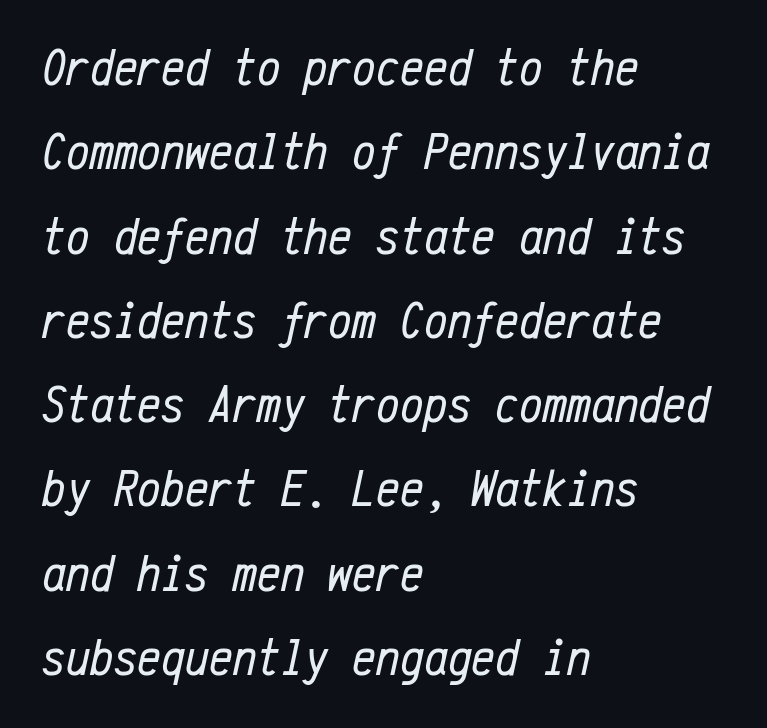
The face used here has a pronounced slope to its letters. Standard letterfit; no display-style spreading of the glyphs. The passage shown is typed in a monospace face where columns stay perfectly aligned. This is not heavy type; no bold has been used. In CSS terms this would be text-align: left. Has an underline been added? It has not.
